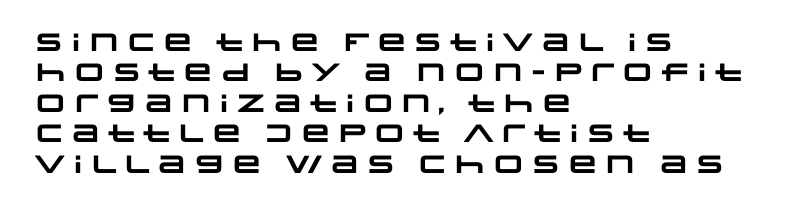
{"bold": "yes", "underline": "no", "align": "left", "line_spacing_ratio": 1.22, "letter_spacing": "normal", "letter_spacing_em": 0.0, "glyph_px": 25}
